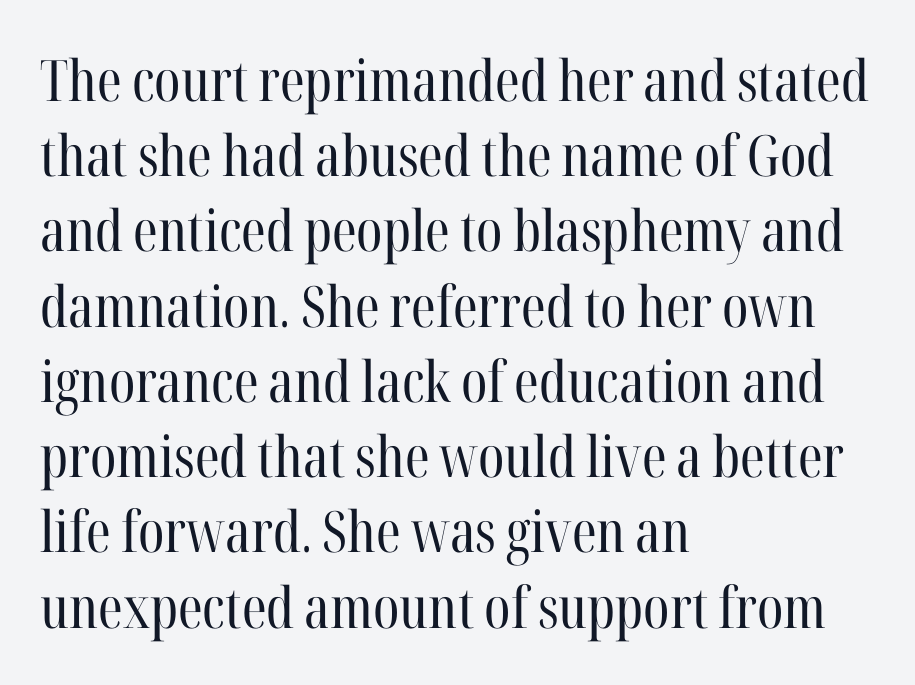
The image shows 57 px regular-weight, condensed serif type, upright; set left-aligned, normal line spacing (1.32x), normal letter spacing, not underlined; high stroke contrast and a medium x-height.
